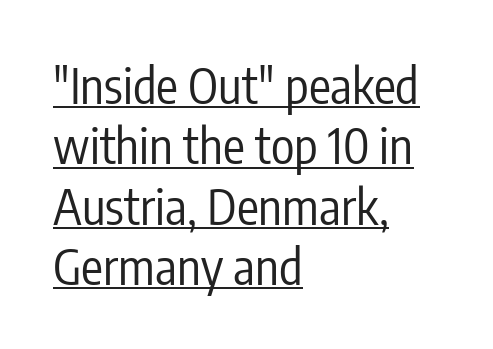
{"serif": "no", "italic": "no", "bold": "no", "weight": "regular", "width": "condensed", "stroke_contrast": "low", "x_height": "medium", "monospaced": "no", "underline": "yes", "align": "left", "line_spacing_ratio": 1.23, "letter_spacing": "normal", "letter_spacing_em": 0.0, "glyph_px": 49}
